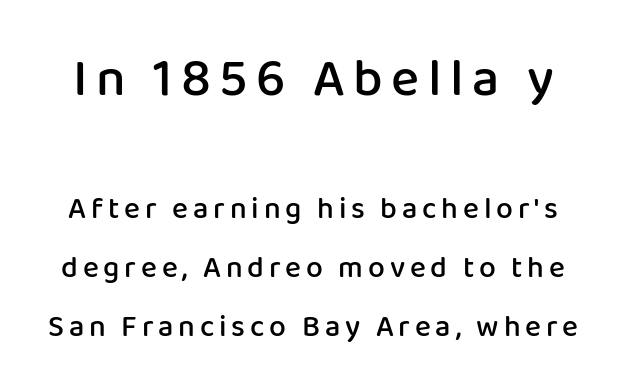
Bold? Not quite — semibold, heavier than regular but stopping short. Font category for this specimen: sans-serif. The initial chunk of copy outweighs the following chunk in type size. Notice the wide empty band between every row — that's loose leading. Note the varied advance widths — an 'i' is clearly narrower than an 'm'. Only glyphs here, with clear space below each row.
